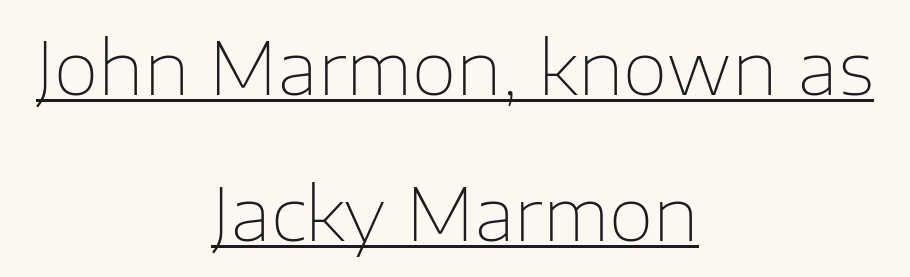
Nothing sits at the stroke ends, so this counts as sans-serif. The rendering keeps characters at their native spacing. The lines are spread far apart with generous leading. These lines are centered, leaving both edges ragged. The letters stand upright; this is a roman face. These lines are rendered in a variable-pitch font.
